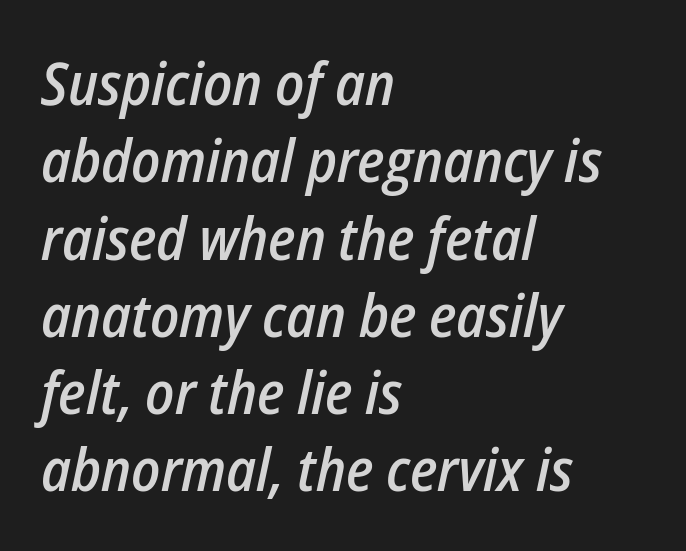
{"italic": "yes", "lean": "right", "slant_degrees": 12, "bold": "semi", "weight": "semibold", "width": "condensed", "stroke_contrast": "low", "x_height": "medium", "monospaced": "no", "underline": "no", "align": "left", "line_spacing": "normal", "line_spacing_ratio": 1.31, "letter_spacing": "normal", "letter_spacing_em": 0.0, "glyph_px": 59}
